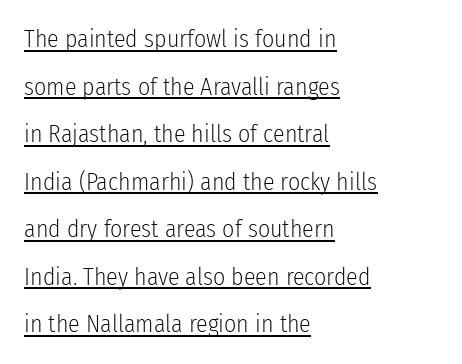
{"italic": "no", "bold": "no", "underline": "yes", "align": "left", "line_spacing": "loose", "line_spacing_ratio": 1.98, "letter_spacing": "normal", "letter_spacing_em": 0.0, "glyph_px": 24}
